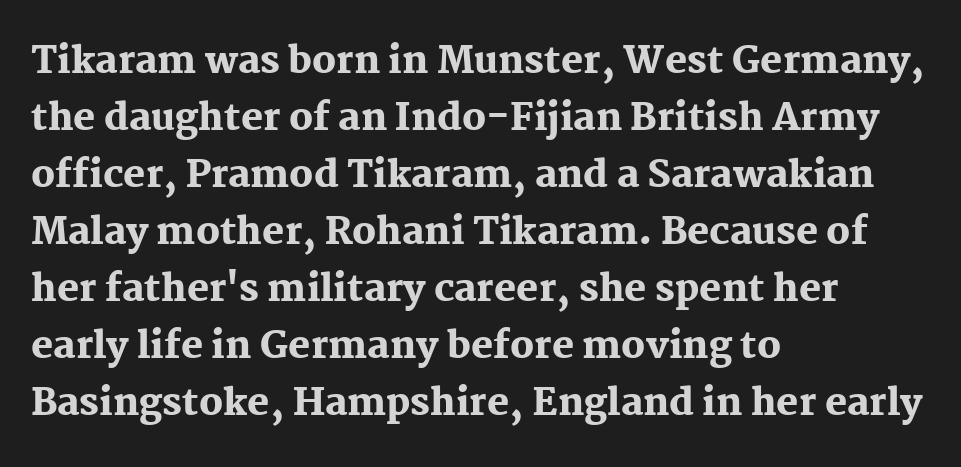
Q: Is the text bold? A: Yes.
Q: Is the text italic (slanted)? A: No, it is upright.
Q: Is the typeface a serif or a sans-serif typeface? A: Serif.
Q: Is the text underlined? A: No.
Q: How is the paragraph aligned? A: Left-aligned.
Q: Is the spacing between letters normal or unusually wide? A: Normal.
Q: Is the spacing between lines tight, normal or loose? A: Normal.
Q: Width (condensed, normal, or wide)? A: Normal.
Q: Stroke contrast? A: Medium.
Q: x-height? A: Medium.
Q: Monospaced? A: No.
